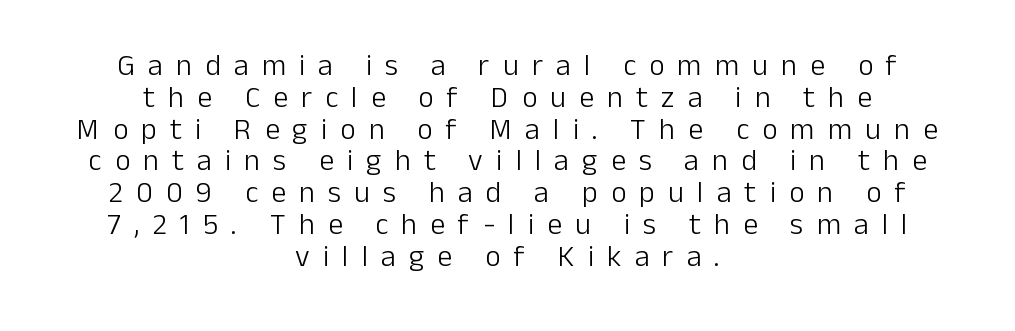
Q: Is the text bold? A: No.
Q: Is the text italic (slanted)? A: No, it is upright.
Q: Is the typeface a serif or a sans-serif typeface? A: Sans-serif.
Q: Is the text underlined? A: No.
Q: How is the paragraph aligned? A: Centered.
Q: Is the spacing between letters normal or unusually wide? A: Unusually wide.
Q: Is the spacing between lines tight, normal or loose? A: Tight.
Q: Width (condensed, normal, or wide)? A: Normal.
Q: Stroke contrast? A: Low.
Q: x-height? A: Medium.
Q: Monospaced? A: No.
